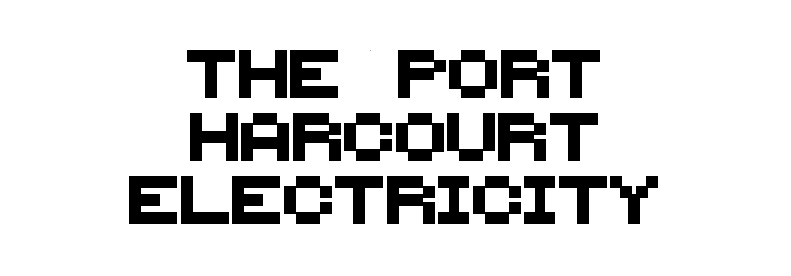
The image shows 48 px sans-serif type; set centered, normal line spacing (1.31x), normal letter spacing, not underlined; medium stroke contrast and a large x-height.
